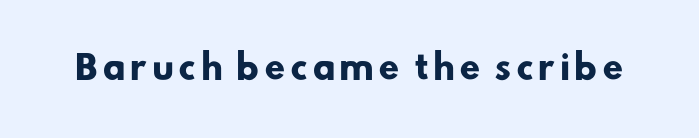
{"serif": "no", "bold": "yes", "weight": "heavy", "width": "normal", "stroke_contrast": "low", "x_height": "small", "monospaced": "no", "underline": "no", "glyph_px": 33}
